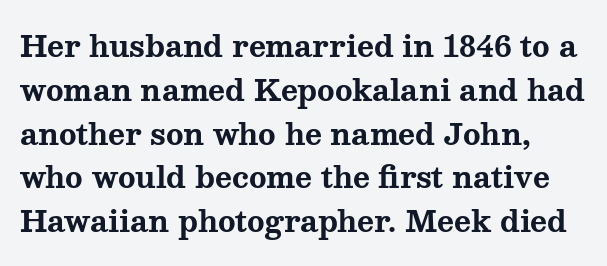
The face used here is proportionally spaced, like ordinary book or web type. Short note: letters normally spaced. Weight check: bold — yes, fully. Serifs: yes, visible at the terminals of the letterforms. Descender tails drop into unmarked territory. Regarding leading, the lines here are spaced in the standard way.
